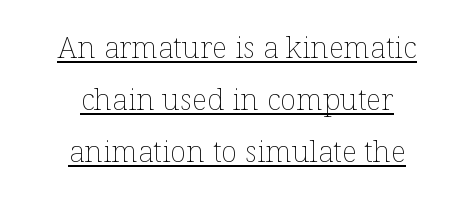
The image shows 30 px thin type, upright; set centered, line spacing 1.74x, normal letter spacing, underlined; low stroke contrast and a medium x-height.
